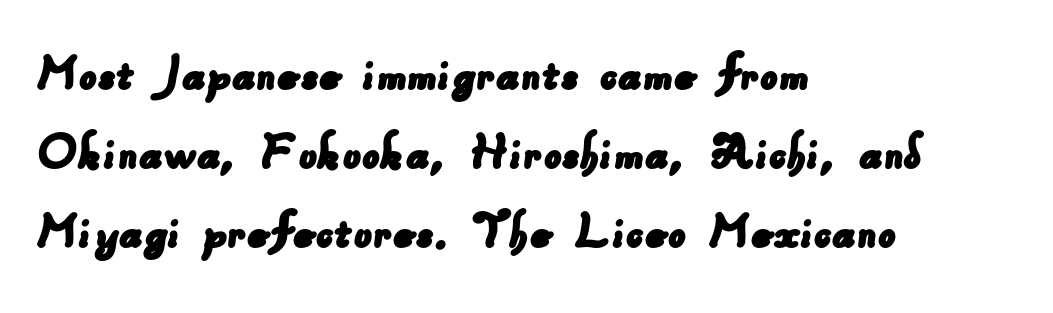
Q: Is the typeface a serif or a sans-serif typeface? A: Sans-serif.
Q: Is the text underlined? A: No.
Q: How is the paragraph aligned? A: Left-aligned.
Q: Is the spacing between letters normal or unusually wide? A: Normal.
Q: Is the spacing between lines tight, normal or loose? A: Normal.
Q: Width (condensed, normal, or wide)? A: Normal.
Q: Stroke contrast? A: Low.
Q: x-height? A: Small.
Q: Monospaced? A: No.
